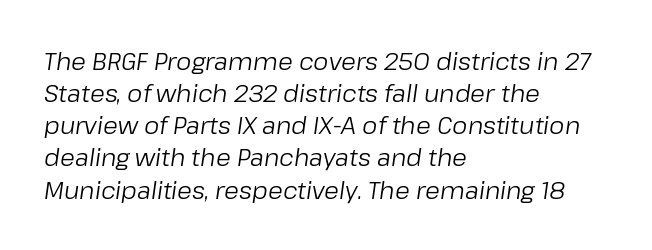
Look at the tracking — it's just the regular setting, nothing added. If you drew a ruler down the left edge, every line would touch it. Is there much room between lines? A standard amount, neither cramped nor airy. A clean baseline with only descenders dipping below it. The lettering tilts uniformly, giving the passage an italic look. Heaviness? Minimal to ordinary, like unemphasized prose.
